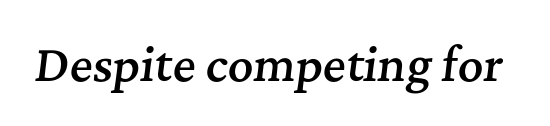
The image shows 44 px semibold serif type, italic (leaning right); set normal letter spacing, not underlined; medium stroke contrast and a medium x-height.
